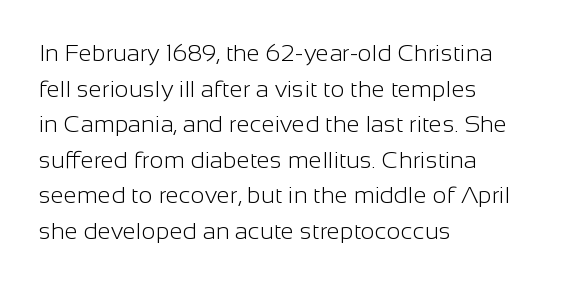
Q: Is the text bold? A: No.
Q: Is the text italic (slanted)? A: No, it is upright.
Q: Is the text underlined? A: No.
Q: How is the paragraph aligned? A: Left-aligned.
Q: Is the spacing between letters normal or unusually wide? A: Normal.
Q: Is the spacing between lines tight, normal or loose? A: Normal.
